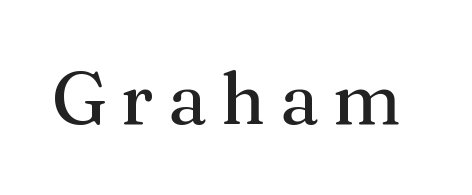
{"serif": "yes", "italic": "no", "width": "normal", "stroke_contrast": "medium", "x_height": "medium", "monospaced": "no", "underline": "no", "glyph_px": 73}
